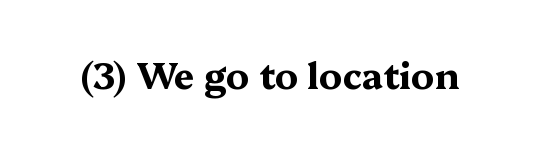
The image shows 36 px bold, wide serif type, upright; set normal letter spacing, not underlined; medium stroke contrast and a medium x-height.
